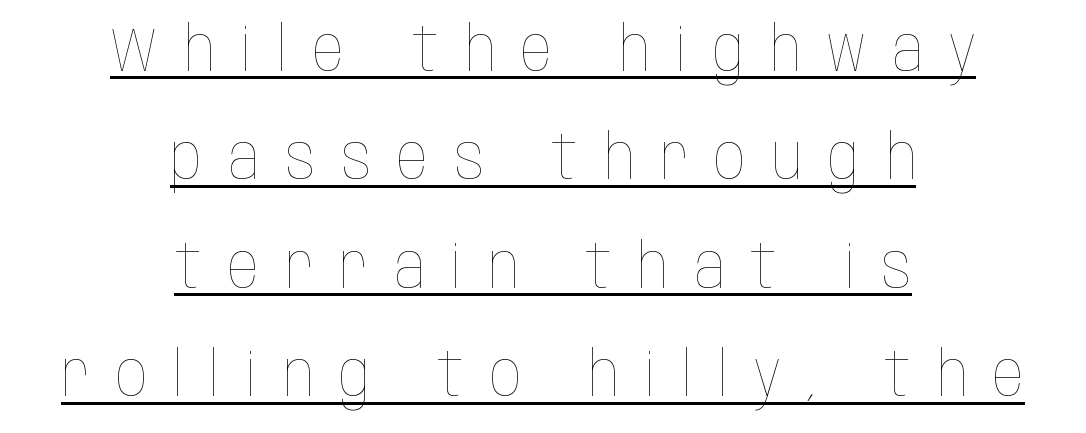
Think of a printed novel: that variable character pitch is what you see here. Tracking value appears strongly positive — letters spread wide. Each line is balanced around a shared central axis. A quiet, ordinary-to-light weight characterises the typeface. The rendered words wear a rule along their underside.
